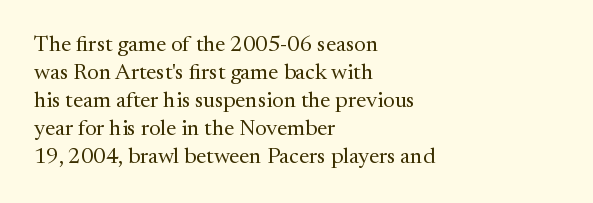
No extra ink here — the face is not bold. Students, observe: this is what conventionally led text looks like. Visually the block forms a straight wall on the left and a jagged coastline on the right. Clear beneath every line of the passage.
